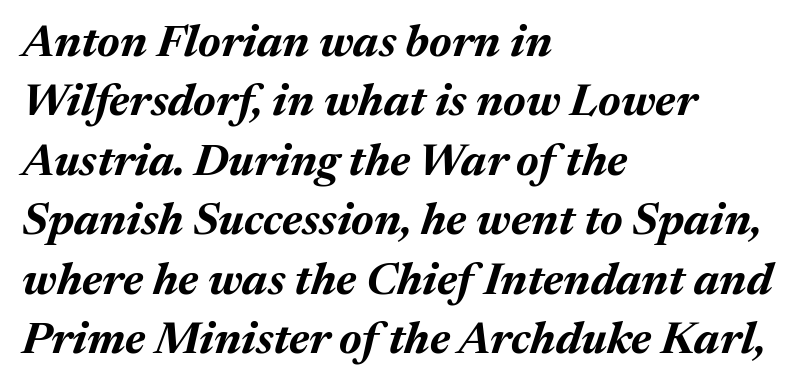
Descenders are the only things crossing below the line. The passage shown is typed in a proportional face where columns would drift. Would a proofreader flag this as italicized? Yes. Normally led — the rows are evenly, conventionally spaced. Plenty of ink on the page — the face is bold. Typeset ragged right — the left edge is the straight one.
